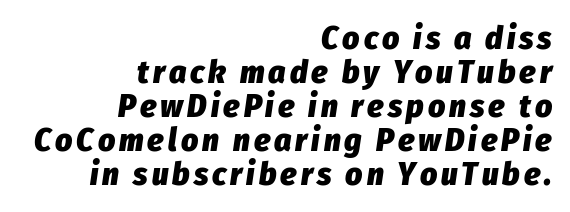
Horizontal bands of white between lines are thin slivers. Posture: slanted. Looks like regular typesetting: each glyph gets only the width it needs. Check the space under the baseline: it is left empty.
